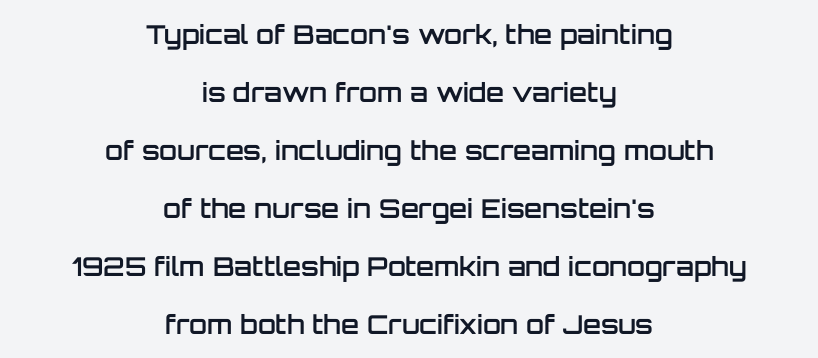
Q: Is the text bold? A: Semi-bold.
Q: Is the text italic (slanted)? A: No, it is upright.
Q: Is the text underlined? A: No.
Q: How is the paragraph aligned? A: Centered.
Q: Is the spacing between letters normal or unusually wide? A: Normal.
Q: Is the spacing between lines tight, normal or loose? A: Loose.
